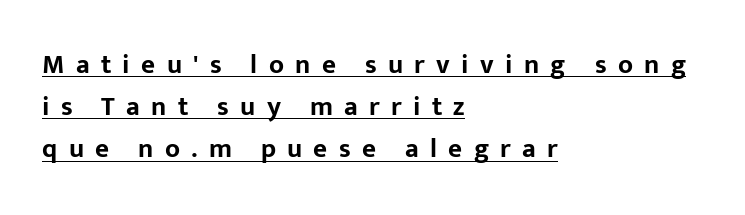
The image shows 27 px bold type, upright; set left-aligned, normal line spacing (1.56x), unusually wide letter spacing (+0.42 em), underlined.
